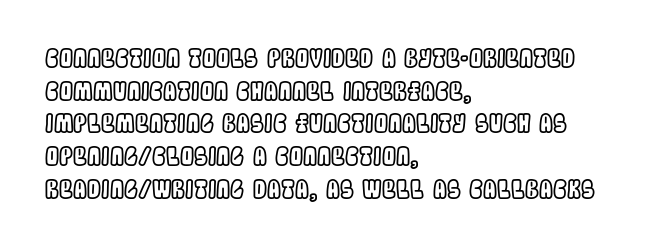
{"italic": "no", "underline": "no", "align": "left", "line_spacing": "normal", "line_spacing_ratio": 1.31, "letter_spacing": "normal", "letter_spacing_em": 0.0, "glyph_px": 25}
